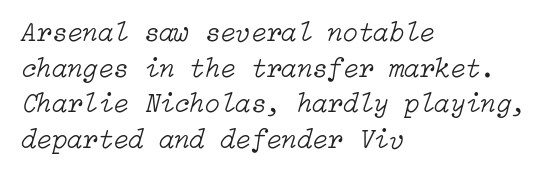
Q: Is the text bold? A: No.
Q: Is the text italic (slanted)? A: Yes, it leans right by about 15 degrees.
Q: Is the text underlined? A: No.
Q: How is the paragraph aligned? A: Left-aligned.
Q: Is the spacing between letters normal or unusually wide? A: Normal.
Q: Is the spacing between lines tight, normal or loose? A: Normal.
Q: Width (condensed, normal, or wide)? A: Normal.
Q: Stroke contrast? A: Low.
Q: x-height? A: Medium.
